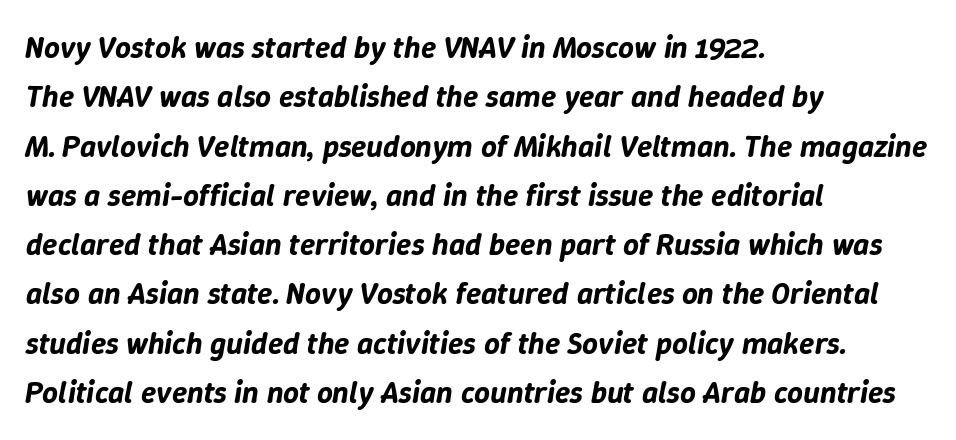
The rendering uses a moderate line-height, typical for paragraphs. Spacing verdict: proportional, widths tailored to each character. The rendering keeps characters at their native spacing. Unmarked baselines from the first word to the last. An italicized treatment has been applied to the whole sample.
